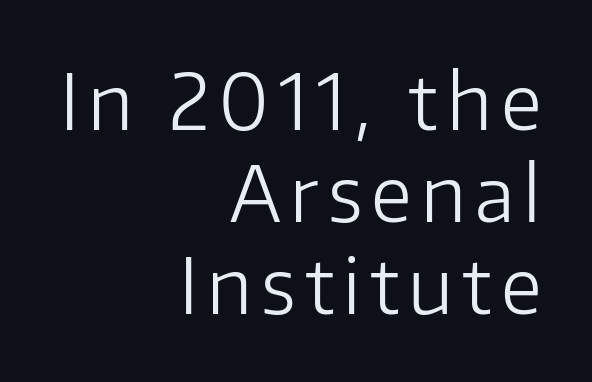
{"serif": "no", "italic": "no", "bold": "no", "weight": "light", "width": "normal", "stroke_contrast": "low", "x_height": "medium", "monospaced": "no", "underline": "no", "align": "right", "line_spacing_ratio": 1.21, "glyph_px": 76}
